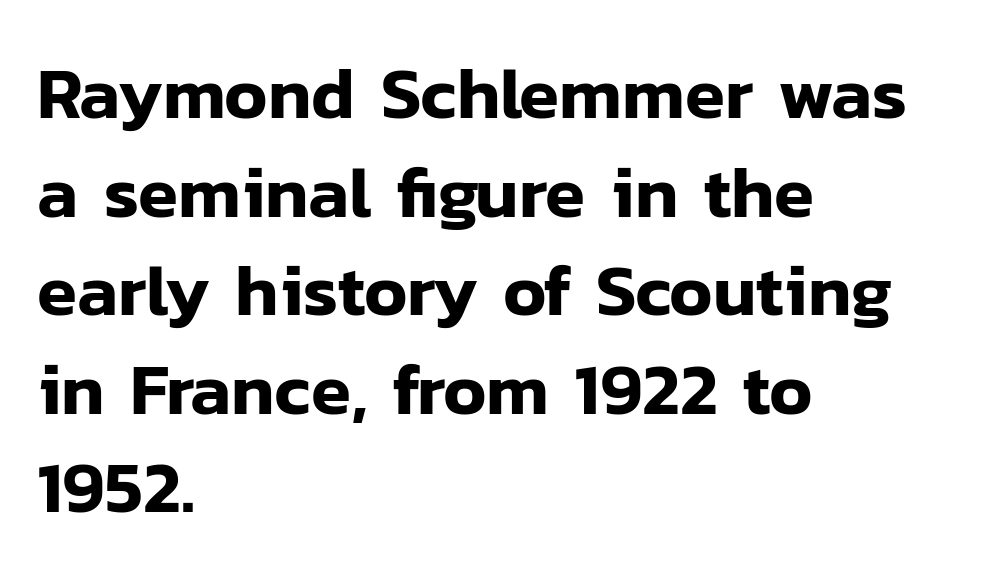
{"serif": "no", "italic": "no", "width": "normal", "stroke_contrast": "low", "x_height": "medium", "monospaced": "no", "underline": "no", "align": "left", "line_spacing": "normal", "line_spacing_ratio": 1.35, "letter_spacing": "normal", "letter_spacing_em": 0.0, "glyph_px": 73}
